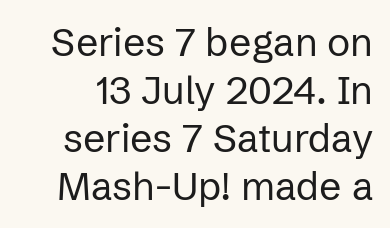
The image shows 39 px regular-weight sans-serif type, upright; set line spacing 1.23x, normal letter spacing, not underlined; low stroke contrast and a medium x-height.
